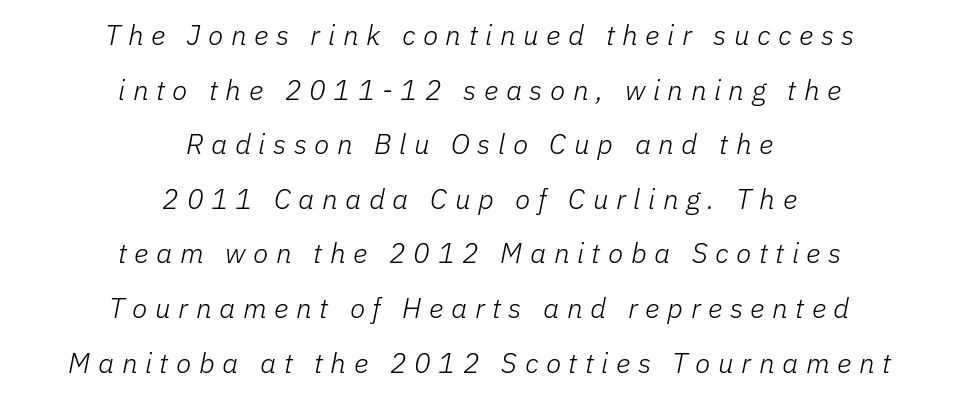
{"italic": "yes", "lean": "right", "slant_degrees": 11, "bold": "no", "weight": "light", "width": "normal", "stroke_contrast": "low", "x_height": "medium", "monospaced": "no", "underline": "no", "align": "center", "line_spacing": "loose", "line_spacing_ratio": 1.95, "letter_spacing": "wide", "letter_spacing_em": 0.27, "glyph_px": 28}
